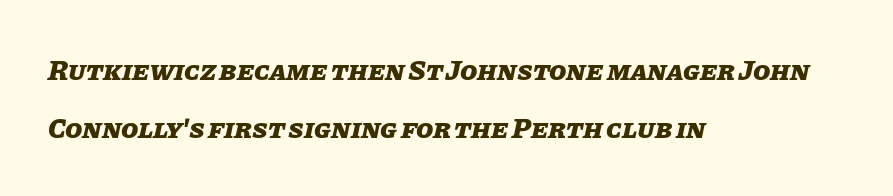
The image shows 28 px heavy type, italic (leaning right); set left-aligned, loose line spacing (2.08x), normal letter spacing, not underlined; low stroke contrast and a large x-height.
